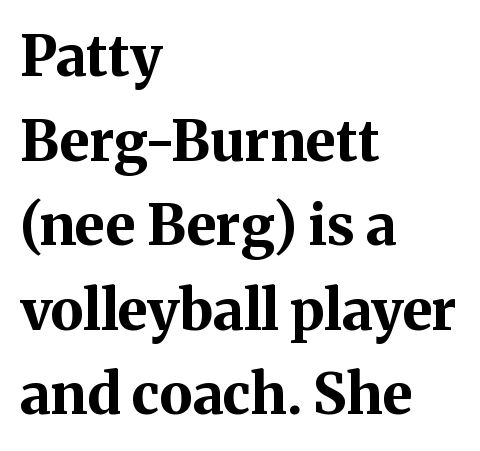
A typesetter would call this proportional, since set widths differ per character. Tall strokes in this sample are plumb rather than angled. These lines carry a lot of weight — the face is fully bold. The string is rendered with underlining switched off.
